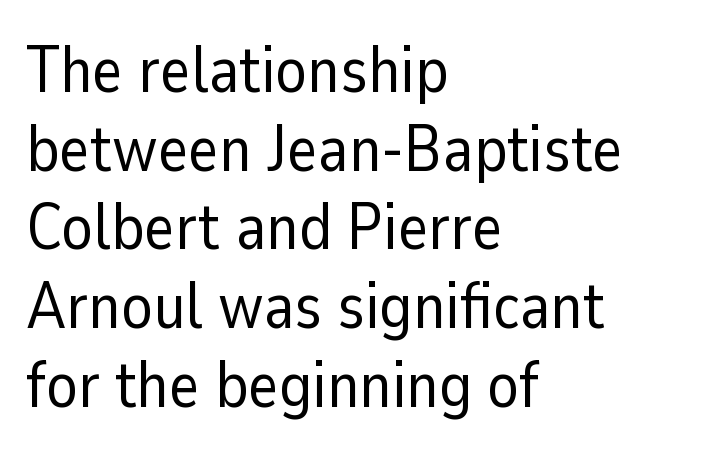
{"serif": "no", "italic": "no", "bold": "no", "weight": "regular", "width": "normal", "stroke_contrast": "low", "x_height": "medium", "monospaced": "no", "underline": "no", "align": "left", "line_spacing_ratio": 1.21, "letter_spacing": "normal", "letter_spacing_em": 0.0, "glyph_px": 65}
